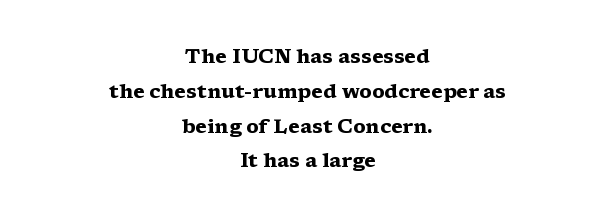
Q: Is the text bold? A: Yes.
Q: Is the text italic (slanted)? A: No, it is upright.
Q: Is the text underlined? A: No.
Q: How is the paragraph aligned? A: Centered.
Q: Is the spacing between letters normal or unusually wide? A: Normal.
